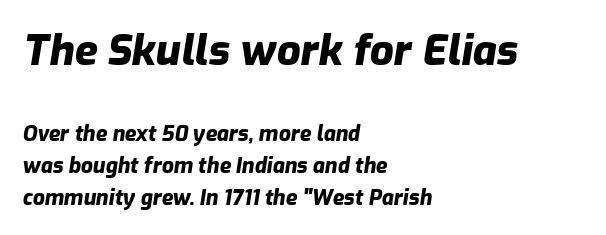
{"italic": "yes", "lean": "right", "slant_degrees": 9, "bold": "yes", "weight": "heavy", "width": "normal", "stroke_contrast": "low", "x_height": "medium", "monospaced": "no", "underline": "no", "align": "left", "line_spacing": "normal", "line_spacing_ratio": 1.52, "letter_spacing": "normal", "letter_spacing_em": 0.0, "larger_block": "first", "size_ratio": 2.0, "glyph_px": 42}
